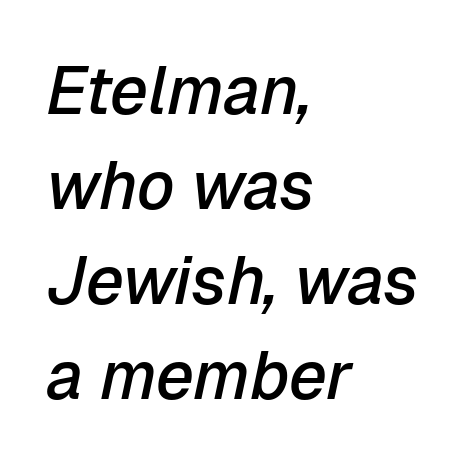
Q: Is the text bold? A: Semi-bold.
Q: Is the text italic (slanted)? A: Yes, it leans right by about 12 degrees.
Q: Is the text underlined? A: No.
Q: How is the paragraph aligned? A: Left-aligned.
Q: Is the spacing between letters normal or unusually wide? A: Normal.
Q: Is the spacing between lines tight, normal or loose? A: Normal.
Q: Width (condensed, normal, or wide)? A: Normal.
Q: Stroke contrast? A: Low.
Q: x-height? A: Medium.
Q: Monospaced? A: No.
